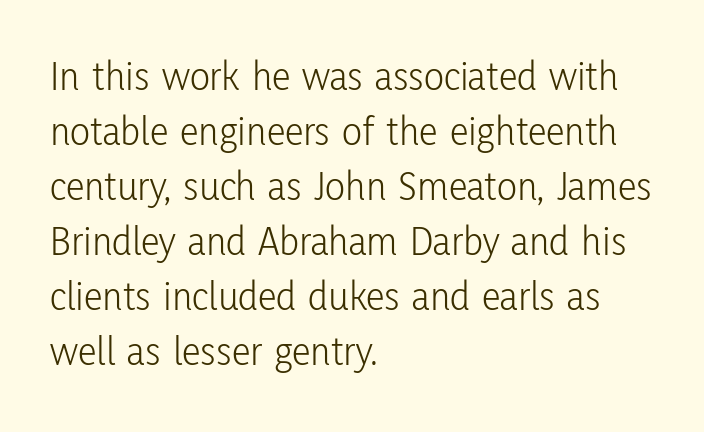
The image shows 42 px light, condensed sans-serif type, upright; set left-aligned, normal line spacing (1.31x), normal letter spacing, not underlined; low stroke contrast and a medium x-height.
